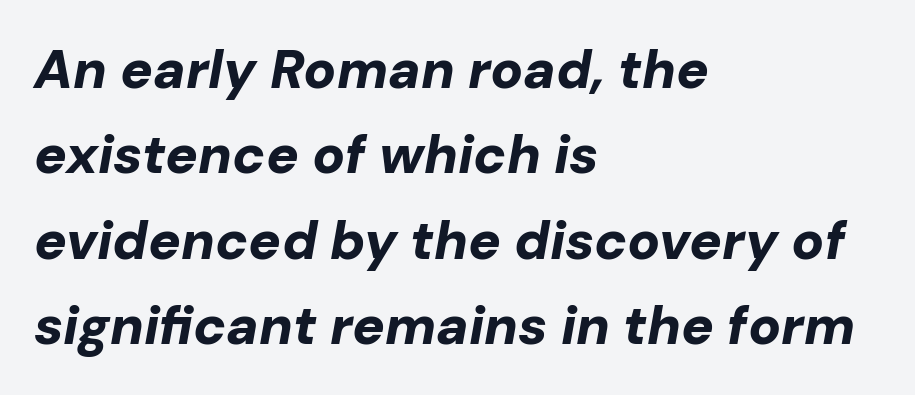
The image shows 54 px bold type, italic (leaning right); set left-aligned, normal line spacing (1.58x), normal letter spacing, not underlined; low stroke contrast and a medium x-height.
